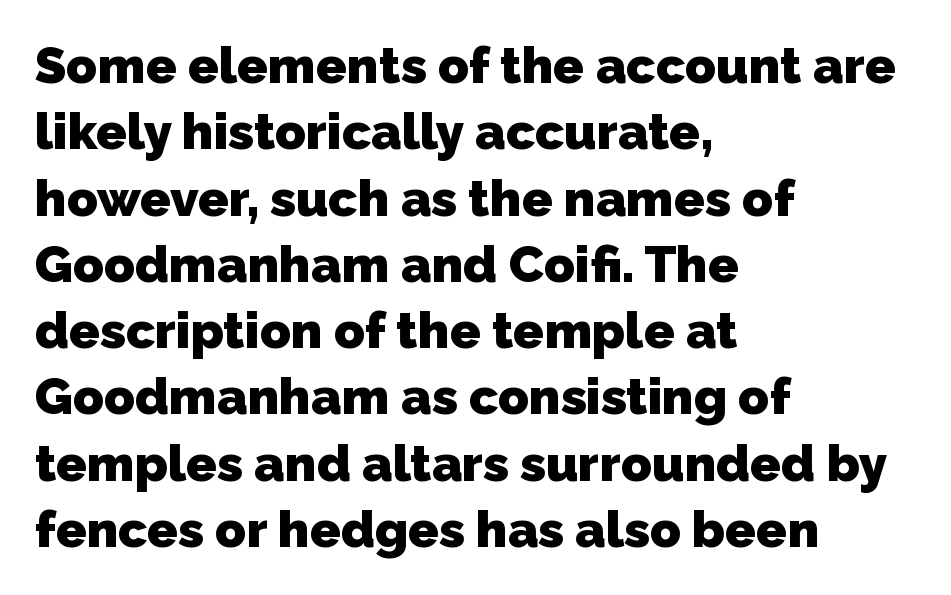
Evenly set lines give the paragraph a standard silhouette. One-word summary of the alignment: left. The rendering uses a bold face; every stroke is thick and dark. Letterform terminals end flat and unadorned throughout the passage.
